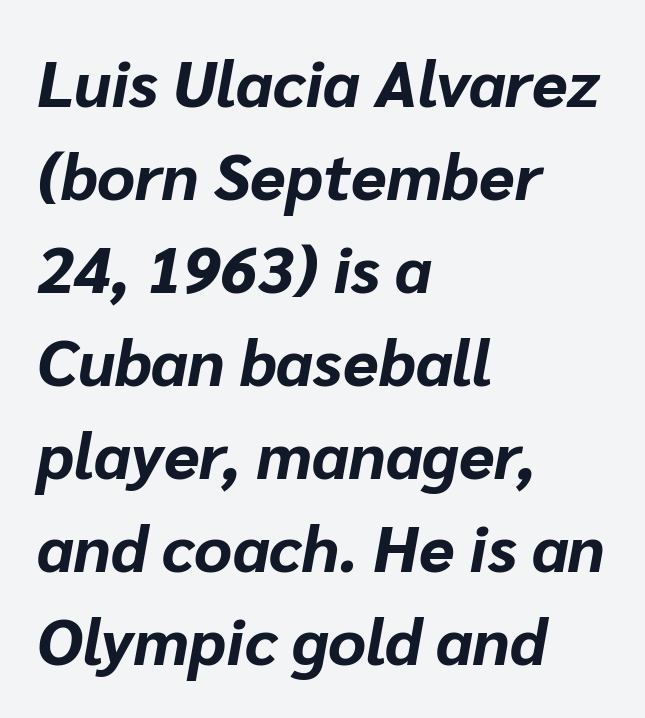
Summary of weight: heavy, a full bold. This is oblique type, the kind used for emphasis or titles. Decoration check: the copy has no underline. Here the designer chose a conventional face with non-uniform glyph widths. The lines in this sample share a left origin and differ only in where they stop. The block of text has a typical density, with ordinary space between rows.
